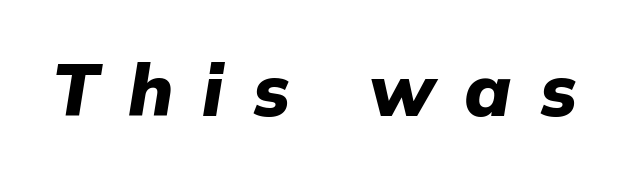
{"italic": "yes", "lean": "right", "slant_degrees": 9, "bold": "yes", "weight": "heavy", "width": "normal", "stroke_contrast": "low", "x_height": "medium", "monospaced": "no", "underline": "no", "letter_spacing": "wide", "letter_spacing_em": 0.4, "glyph_px": 73}
